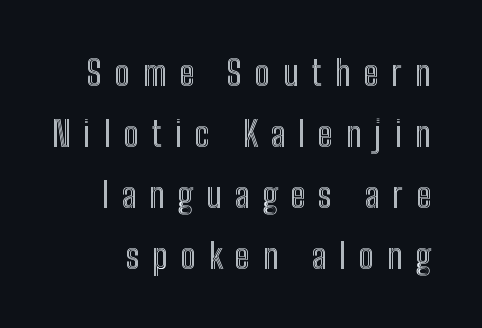
{"italic": "no", "width": "condensed", "x_height": "medium", "monospaced": "no", "underline": "no", "line_spacing_ratio": 1.74, "letter_spacing": "wide", "letter_spacing_em": 0.37, "glyph_px": 35}
